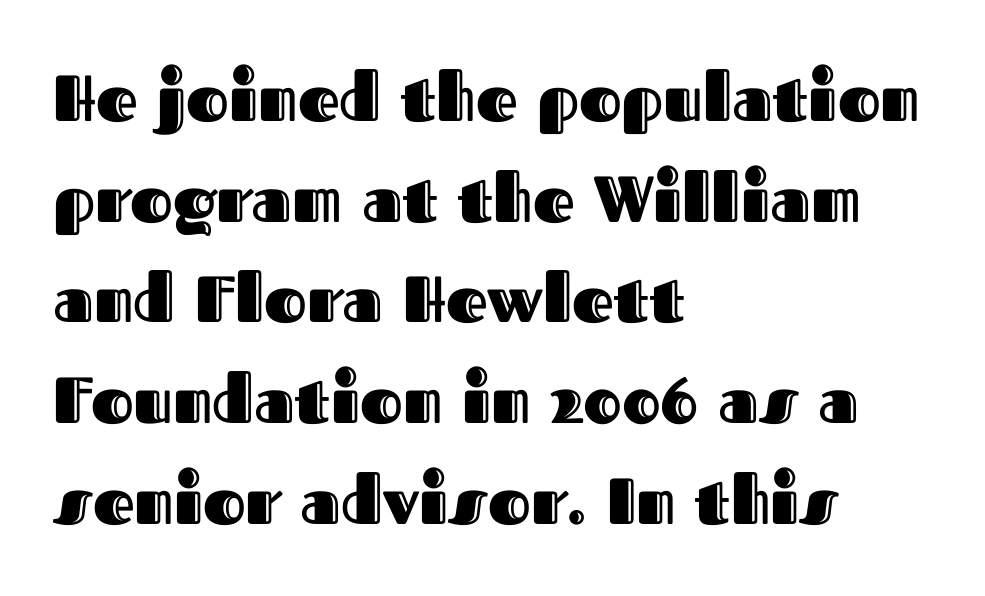
Q: Is the text italic (slanted)? A: No, it is upright.
Q: Is the text underlined? A: No.
Q: How is the paragraph aligned? A: Left-aligned.
Q: Is the spacing between letters normal or unusually wide? A: Normal.
Q: Is the spacing between lines tight, normal or loose? A: Normal.
Q: Width (condensed, normal, or wide)? A: Normal.
Q: x-height? A: Medium.
Q: Monospaced? A: No.
